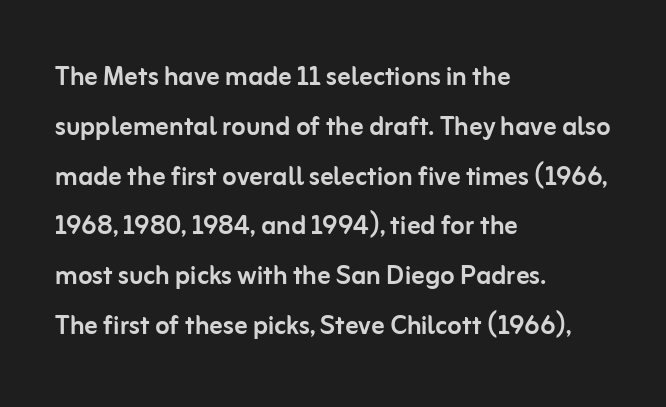
Proportional: the letters do not fall into vertical columns. A typesetter would call this leading conventional body-copy spacing. Underlining? Definitely not there. Designer's note — italics off, roman on. A classic flush-left, rag-right setting is used for this passage. What stands out about the letter spacing? Nothing — it is the standard amount.
